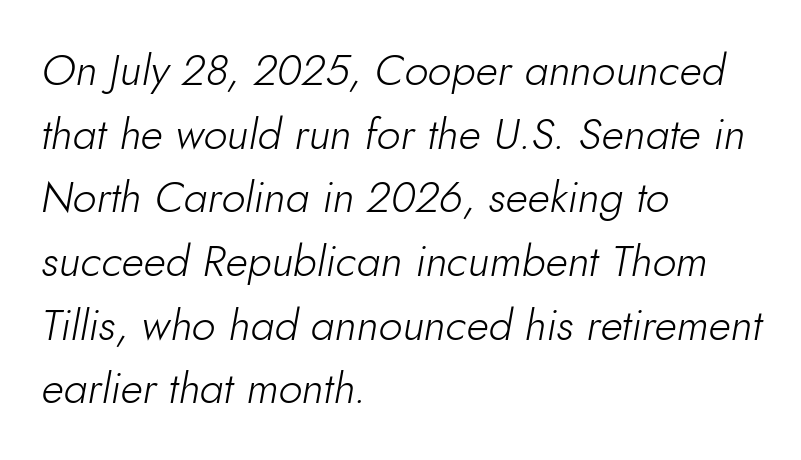
{"italic": "yes", "lean": "right", "slant_degrees": 10, "bold": "no", "weight": "light", "width": "normal", "stroke_contrast": "low", "x_height": "small", "monospaced": "no", "underline": "no", "align": "left", "line_spacing": "normal", "line_spacing_ratio": 1.48, "letter_spacing": "normal", "letter_spacing_em": 0.0, "glyph_px": 43}
